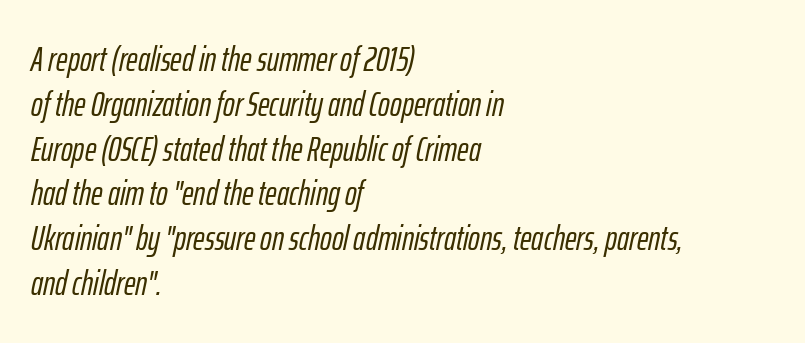
{"italic": "yes", "lean": "right", "slant_degrees": 12, "width": "condensed", "stroke_contrast": "low", "x_height": "medium", "monospaced": "no", "underline": "no", "align": "left", "line_spacing": "normal", "line_spacing_ratio": 1.28, "letter_spacing": "normal", "letter_spacing_em": 0.0, "glyph_px": 35}
